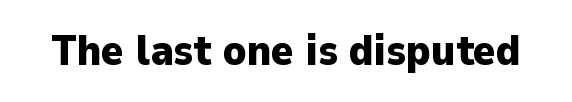
The image shows 42 px heavy sans-serif type, upright; set normal letter spacing, not underlined; low stroke contrast and a medium x-height.
